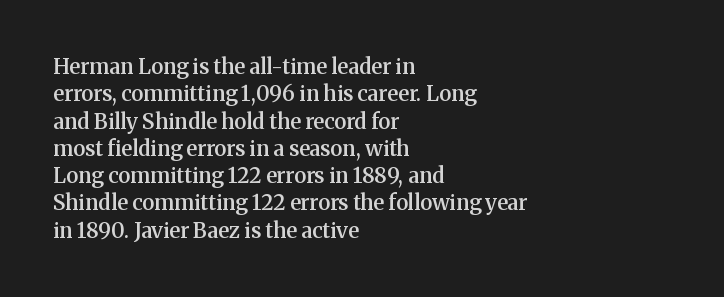
Line beginnings align vertically; line endings do not. Weight: semibold (demi). Tracking here is standard; glyphs follow each other at the usual distance. If you drew a line through each stem, it would be perfectly vertical. Has an underline been added? It has not.
